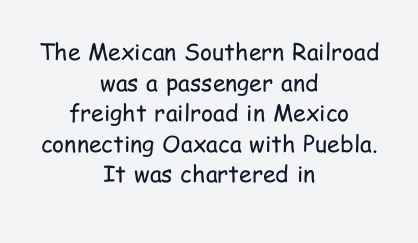
Q: Is the text bold? A: No.
Q: Is the text italic (slanted)? A: No, it is upright.
Q: Is the text underlined? A: No.
Q: How is the paragraph aligned? A: Centered.
Q: Is the spacing between letters normal or unusually wide? A: Normal.
Q: Is the spacing between lines tight, normal or loose? A: Normal.
